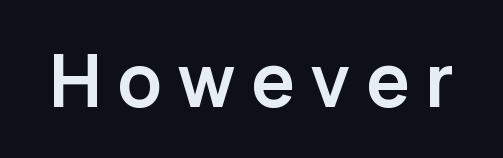
Chunky letters — that's bold for sure. The passage shown is typeset with a sans-serif family. The area under the type is left untouched. Words appear elongated and porous because spacing is wide.
